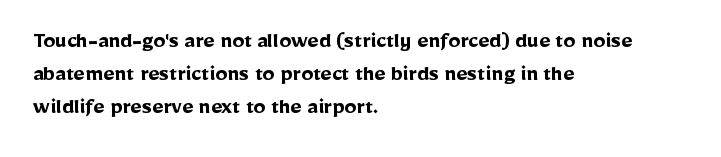
Q: Is the text bold? A: Yes.
Q: Is the text italic (slanted)? A: No, it is upright.
Q: Is the text underlined? A: No.
Q: How is the paragraph aligned? A: Left-aligned.
Q: Is the spacing between letters normal or unusually wide? A: Normal.
Q: Is the spacing between lines tight, normal or loose? A: Normal.
